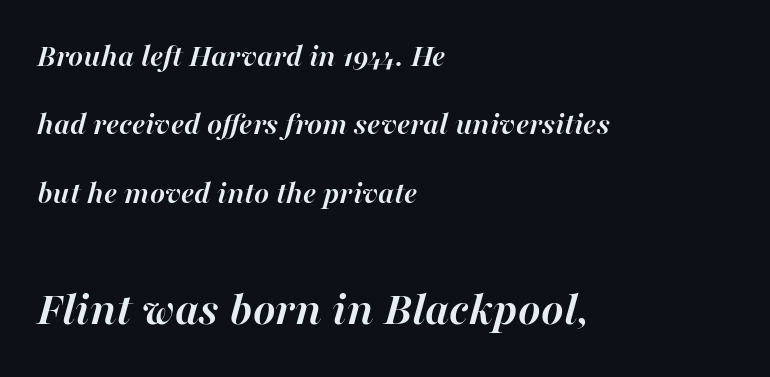
Q: Is the text bold? A: Yes.
Q: Is the text italic (slanted)? A: Yes, it leans right by about 16 degrees.
Q: Is the text underlined? A: No.
Q: How is the paragraph aligned? A: Left-aligned.
Q: Is the spacing between letters normal or unusually wide? A: Normal.
Q: Is the spacing between lines tight, normal or loose? A: Loose.
Q: Which block of text is set in a larger size, the first (top) or the second (bottom)? A: The second (bottom) one.
Q: Width (condensed, normal, or wide)? A: Normal.
Q: Stroke contrast? A: High.
Q: x-height? A: Medium.
Q: Monospaced? A: No.
